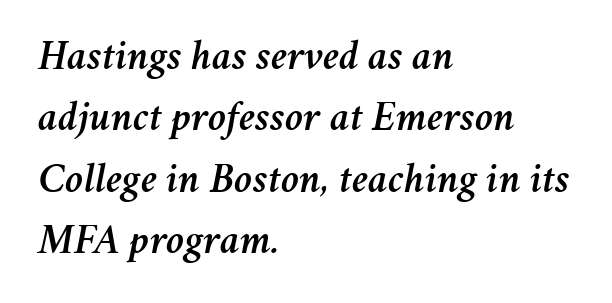
The image shows 42 px text type, italic (leaning right); set left-aligned, normal line spacing (1.46x), normal letter spacing, not underlined; medium stroke contrast and a medium x-height.
